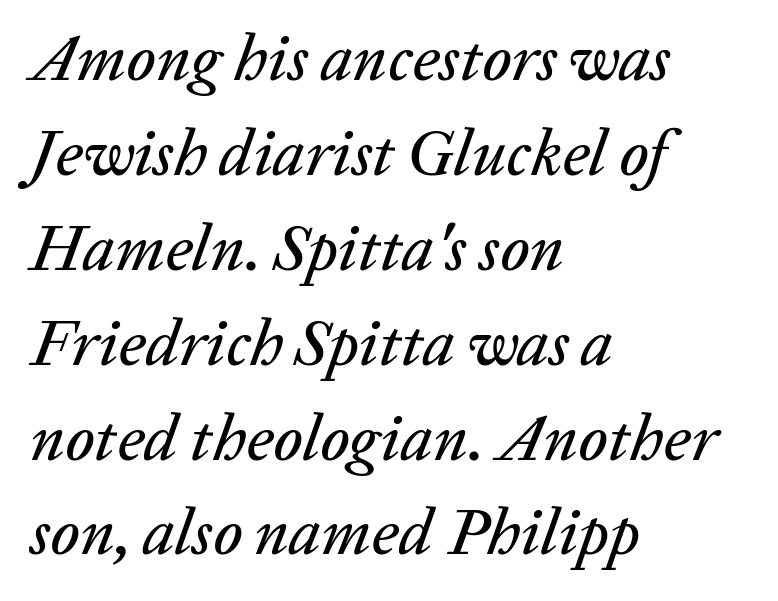
The image shows 65 px text type, italic (leaning right); set left-aligned, normal line spacing (1.46x), normal letter spacing, not underlined; low stroke contrast and a medium x-height.
